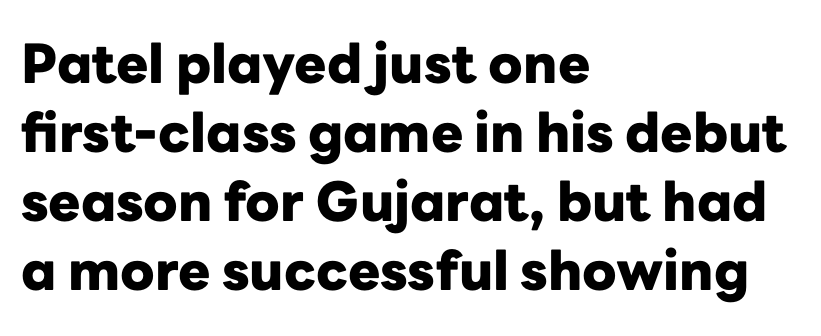
{"serif": "no", "italic": "no", "bold": "yes", "weight": "heavy", "width": "normal", "stroke_contrast": "low", "x_height": "medium", "monospaced": "no", "underline": "no", "align": "left", "line_spacing": "normal", "line_spacing_ratio": 1.28, "letter_spacing": "normal", "letter_spacing_em": 0.0, "glyph_px": 54}
